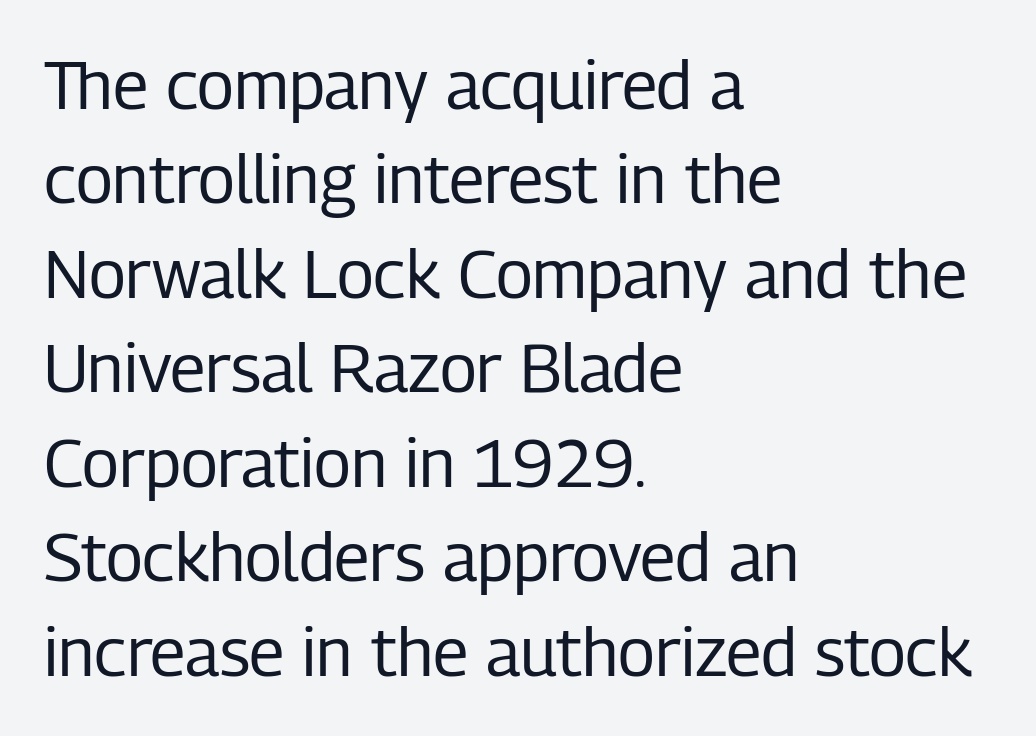
The image shows 67 px regular-weight, condensed sans-serif type, upright; set left-aligned, normal line spacing (1.41x), normal letter spacing, not underlined; low stroke contrast and a medium x-height.
